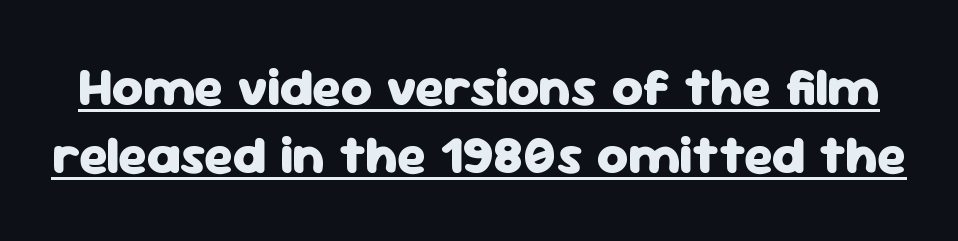
This is underlined copy, the kind a proofreader might mark for attention. Bold? Absolutely — the strokes are thick and heavy. Spacing verdict: proportional, widths tailored to each character. Is there any slant? The stems are plumb.
